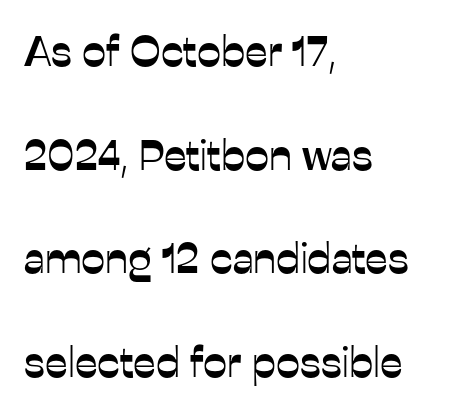
Q: Is the text italic (slanted)? A: No, it is upright.
Q: Is the typeface a serif or a sans-serif typeface? A: Sans-serif.
Q: Is the text underlined? A: No.
Q: How is the paragraph aligned? A: Left-aligned.
Q: Is the spacing between letters normal or unusually wide? A: Normal.
Q: Is the spacing between lines tight, normal or loose? A: Loose.
Q: Width (condensed, normal, or wide)? A: Normal.
Q: Stroke contrast? A: Low.
Q: x-height? A: Medium.
Q: Monospaced? A: No.
